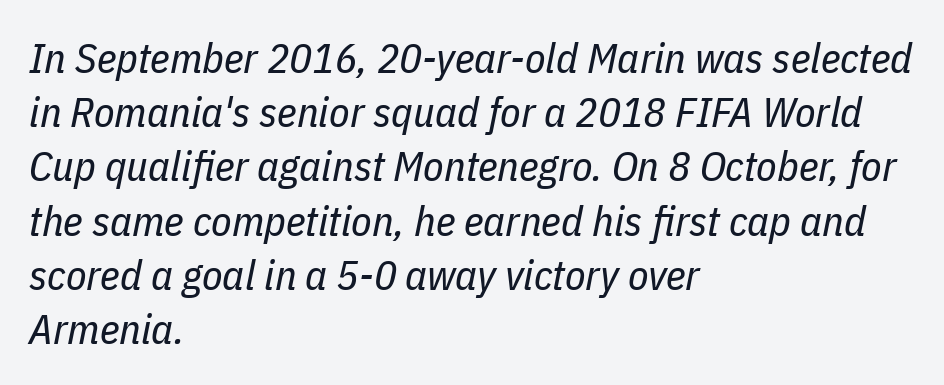
The image shows 42 px regular-weight, condensed type, italic (leaning right); set left-aligned, normal line spacing (1.29x), normal letter spacing, not underlined; low stroke contrast and a medium x-height.
